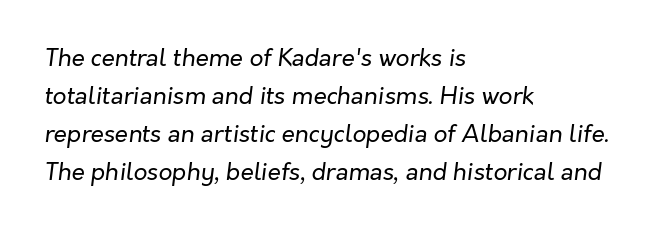
The face looks like a standard text weight, possibly lighter. Letters rest on an invisible, unmarked baseline. A student would call this left alignment; a typographer would say flush left, rag right. A typesetter would mark this as italic. Compared with typical body copy, the letter spacing here is the same.
